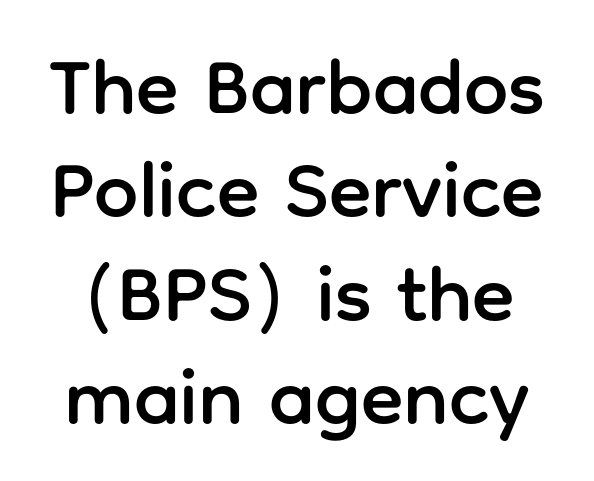
{"serif": "no", "italic": "no", "width": "normal", "stroke_contrast": "low", "x_height": "medium", "monospaced": "no", "underline": "no", "line_spacing": "normal", "line_spacing_ratio": 1.31, "letter_spacing": "normal", "letter_spacing_em": 0.0, "glyph_px": 79}
